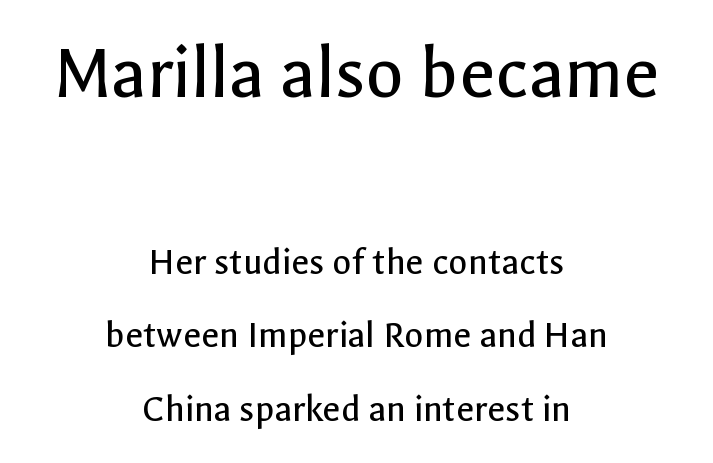
Nope, not italic — everything's standing straight. Character widths vary here, with narrow letters taking less room than wide ones. Caption: upper text group enlarged, lower text group reduced. Nothing unusual about the tracking: characters are spaced as the font intends. Casual observation: everything's sitting right in the middle.
